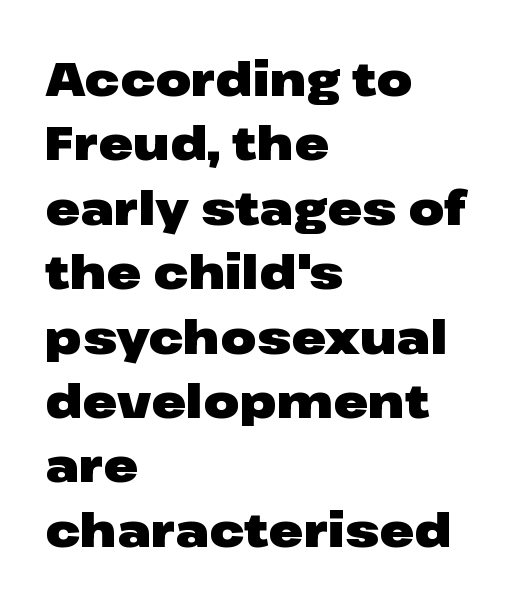
Q: Is the text bold? A: Yes.
Q: Is the text italic (slanted)? A: No, it is upright.
Q: Is the typeface a serif or a sans-serif typeface? A: Sans-serif.
Q: Is the text underlined? A: No.
Q: How is the paragraph aligned? A: Left-aligned.
Q: Is the spacing between letters normal or unusually wide? A: Normal.
Q: Is the spacing between lines tight, normal or loose? A: Normal.
Q: Width (condensed, normal, or wide)? A: Wide.
Q: Stroke contrast? A: Low.
Q: x-height? A: Medium.
Q: Monospaced? A: No.
